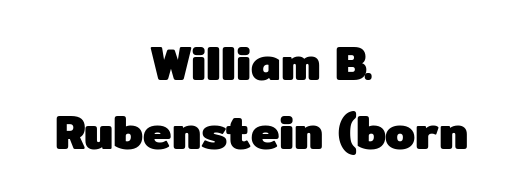
Nope, no serifs anywhere on these letters. Words float on clear page, feet unadorned. Typesetter's note: full bold, strokes at maximum text heaviness. The tracking reads as untouched default to a designer's eye. Does the lettering tilt? It doesn't — this is upright. Note the varied advance widths — an 'i' is clearly narrower than an 'm'.
